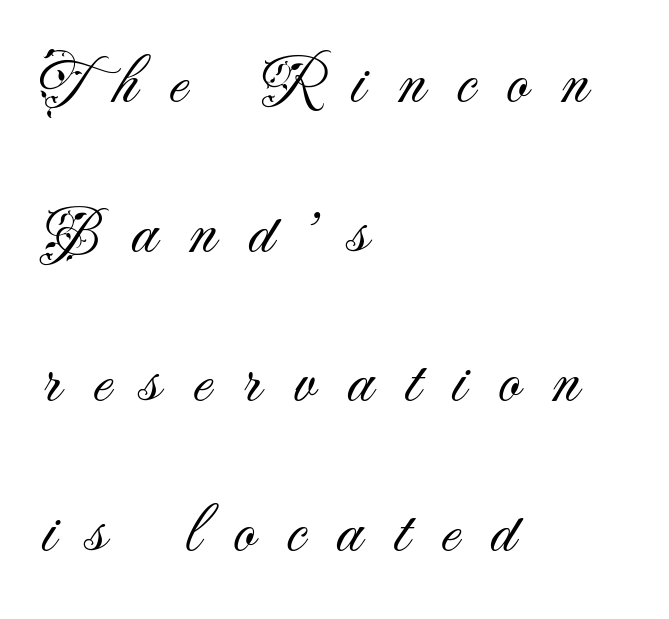
How are the letters spaced? Widely, with obvious added tracking. Check the space under the baseline: it is left empty. Loosely led — the rows are spread out. These lines stack with their left ends in a neat column.
